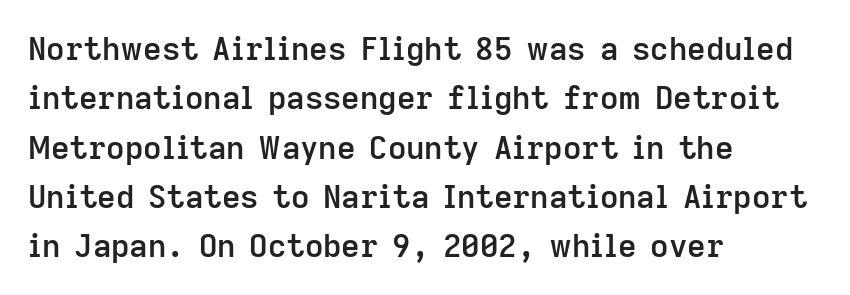
These lines keep a tight, regular rhythm from letter to letter. Do the characters align in a grid? No, the font is proportional. In CSS terms this would be text-align: left. This is the regular roman posture of the typeface. Bare-footed words on every line.
